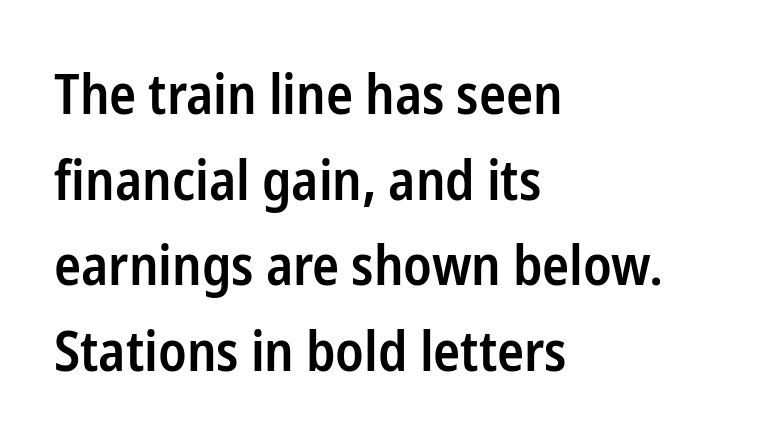
The image shows 56 px semibold, condensed sans-serif type, upright; set left-aligned, normal line spacing (1.53x), normal letter spacing, not underlined; low stroke contrast and a medium x-height.
